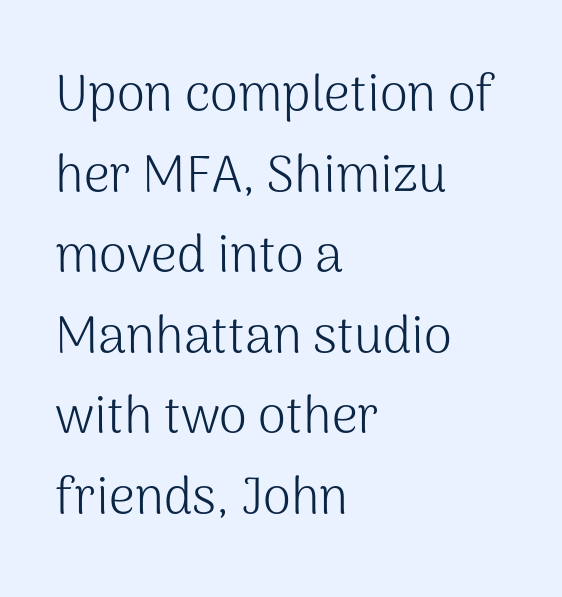
Descenders hang freely into open space. Look at the tracking — it's just the regular setting, nothing added. Nothing heavy about these letters — not bold at all. Interline gaps are of average width in this sample.
